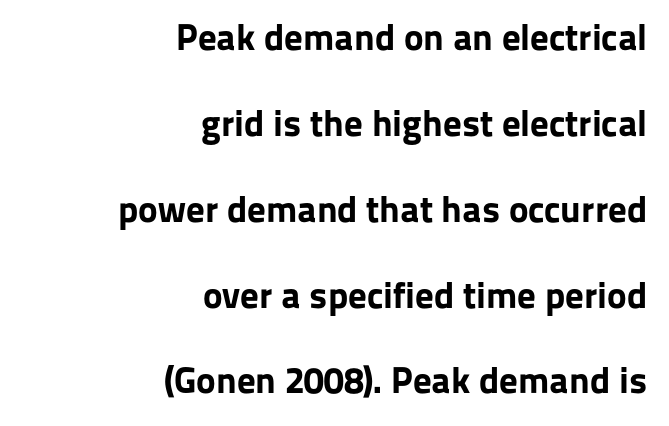
The image shows 37 px bold sans-serif type, upright; set right-aligned, loose line spacing (2.32x), normal letter spacing, not underlined; low stroke contrast and a medium x-height.
